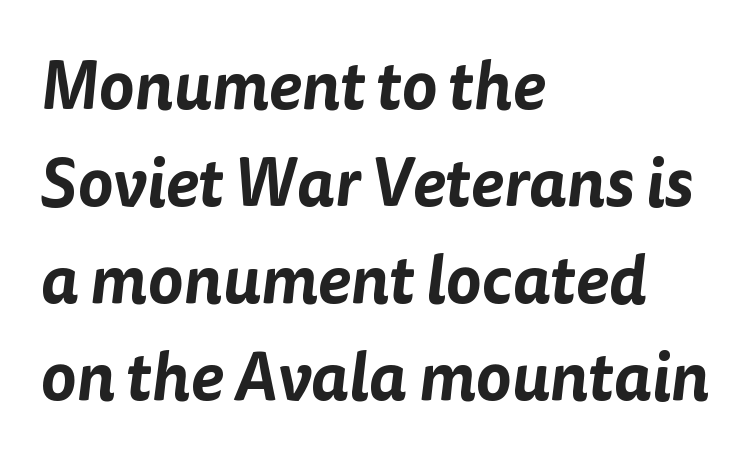
Q: Is the typeface a serif or a sans-serif typeface? A: Sans-serif.
Q: Is the text underlined? A: No.
Q: How is the paragraph aligned? A: Left-aligned.
Q: Is the spacing between letters normal or unusually wide? A: Normal.
Q: Is the spacing between lines tight, normal or loose? A: Normal.
Q: Width (condensed, normal, or wide)? A: Normal.
Q: Stroke contrast? A: Low.
Q: x-height? A: Medium.
Q: Monospaced? A: No.
